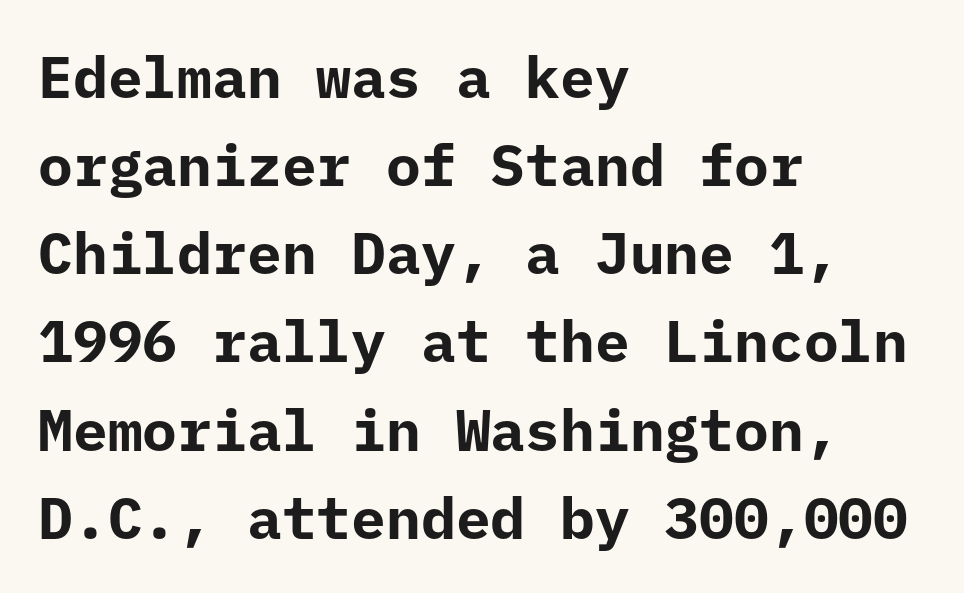
No word sits above an underline. This rendering employs a face without finishing strokes, i.e., a sans-serif. This sample is left-justified, so line endings fall wherever the words run out. Do the characters align in a grid? Yes, the font is monospaced. Inter-character spacing is left at the font's built-in metrics. Upright lettering throughout.
